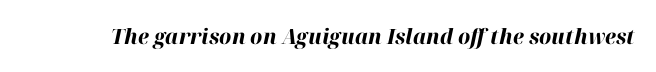
The image shows 21 px bold type, italic (leaning right); set normal letter spacing, not underlined.
